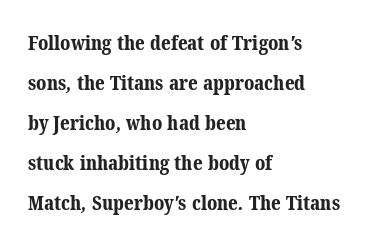
{"bold": "yes", "underline": "no", "align": "left", "line_spacing": "loose", "line_spacing_ratio": 2.0, "letter_spacing": "normal", "letter_spacing_em": 0.0, "glyph_px": 20}
